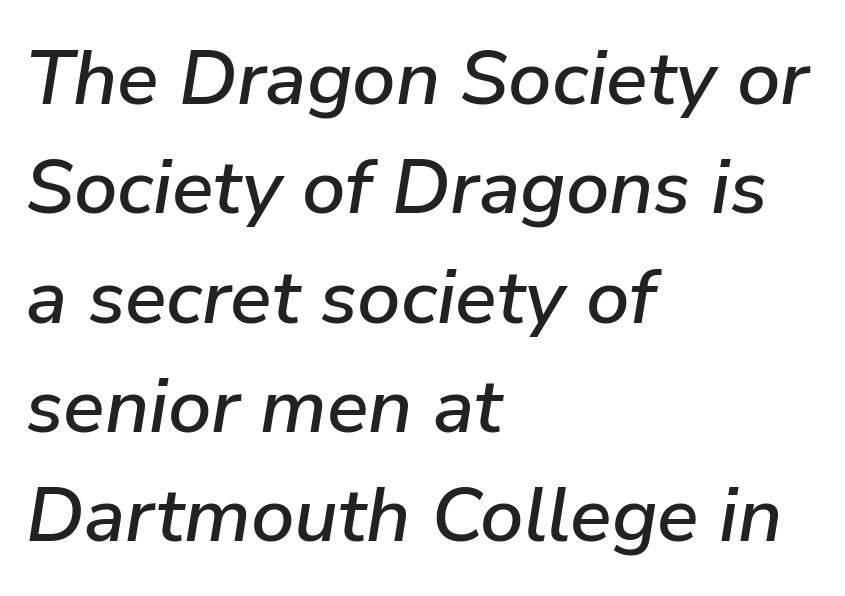
The image shows 77 px text type, italic (leaning right); set left-aligned, normal line spacing (1.42x), normal letter spacing, not underlined; low stroke contrast and a medium x-height.
